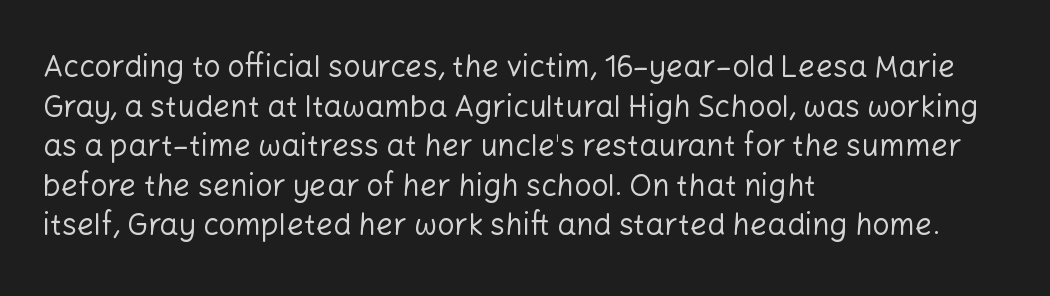
Each letter keeps its own natural width here, so spacing adapts to shape. Line beginnings align vertically; line endings do not. The characters display no serif detailing; their extremities are plain. The designer left line spacing at the default. Honestly, there is no underline to notice here at all.
